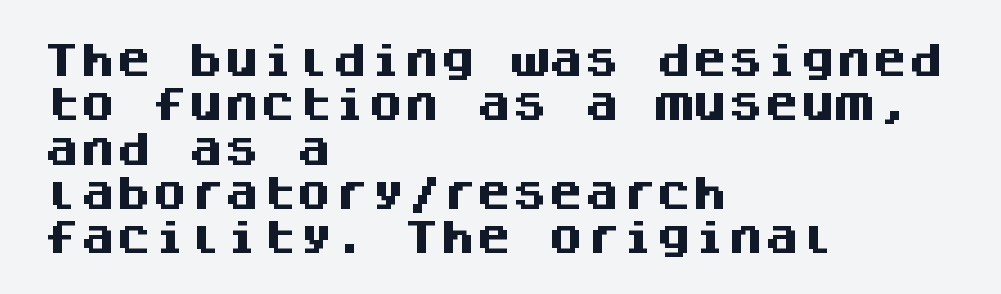
The rendering uses typewriter-style spacing with identical character cells. Posture: vertical. There is no visible air inserted between adjacent glyphs. Just letters on the line, the space beneath them empty. Thick stems and heavy bowls — unmistakably bold. Typeset ragged right — the left edge is the straight one.
